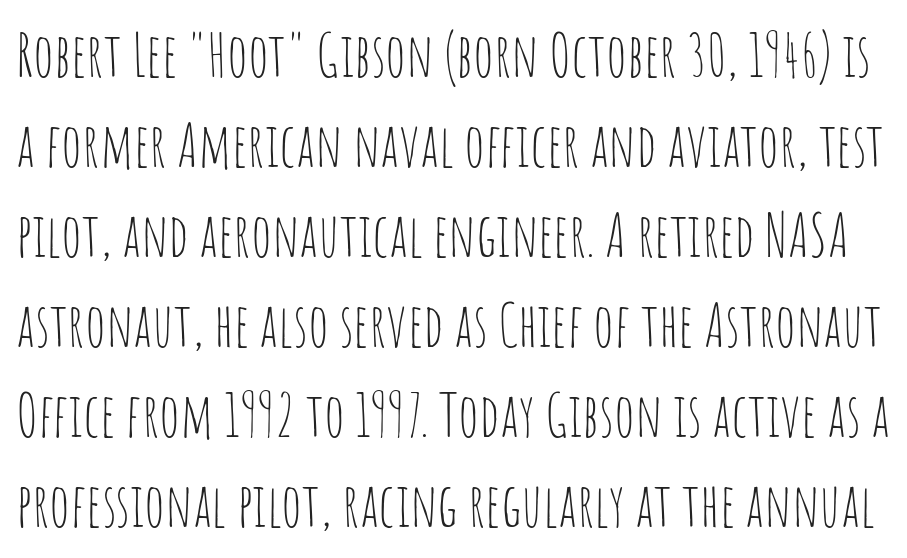
{"serif": "no", "italic": "no", "bold": "no", "weight": "thin", "width": "condensed", "stroke_contrast": "low", "x_height": "large", "monospaced": "no", "underline": "no", "line_spacing": "normal", "line_spacing_ratio": 1.5, "letter_spacing": "normal", "letter_spacing_em": 0.0, "glyph_px": 60}
